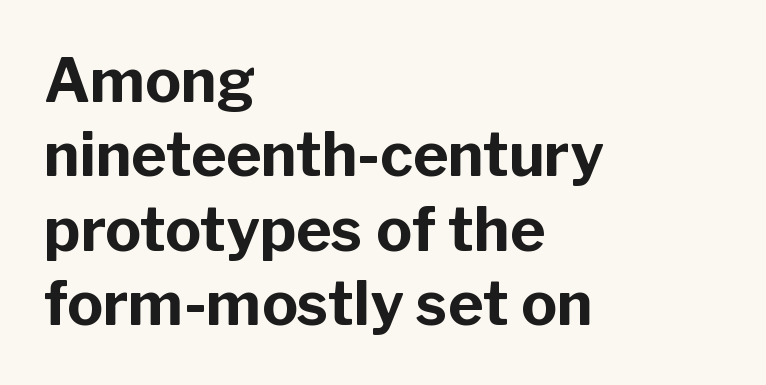
{"serif": "no", "italic": "no", "bold": "yes", "weight": "bold", "width": "normal", "stroke_contrast": "low", "x_height": "medium", "monospaced": "no", "underline": "no", "align": "left", "line_spacing_ratio": 1.24, "letter_spacing": "normal", "letter_spacing_em": 0.0, "glyph_px": 60}
